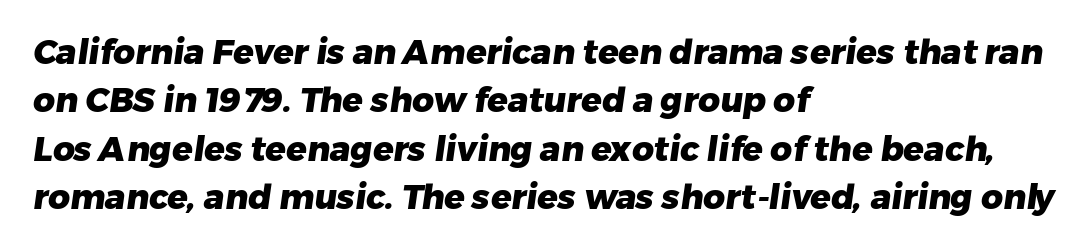
{"serif": "no", "bold": "yes", "weight": "heavy", "width": "normal", "stroke_contrast": "low", "x_height": "medium", "monospaced": "no", "underline": "no", "align": "left", "line_spacing": "normal", "line_spacing_ratio": 1.42, "letter_spacing": "normal", "letter_spacing_em": 0.0, "glyph_px": 34}
